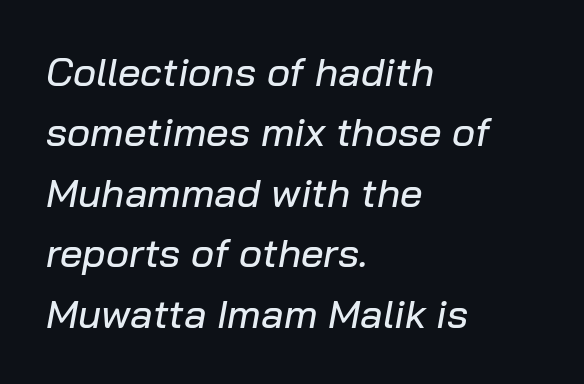
{"italic": "yes", "lean": "right", "slant_degrees": 10, "width": "normal", "stroke_contrast": "low", "x_height": "medium", "monospaced": "no", "underline": "no", "align": "left", "line_spacing": "normal", "line_spacing_ratio": 1.51, "letter_spacing": "normal", "letter_spacing_em": 0.0, "glyph_px": 40}
